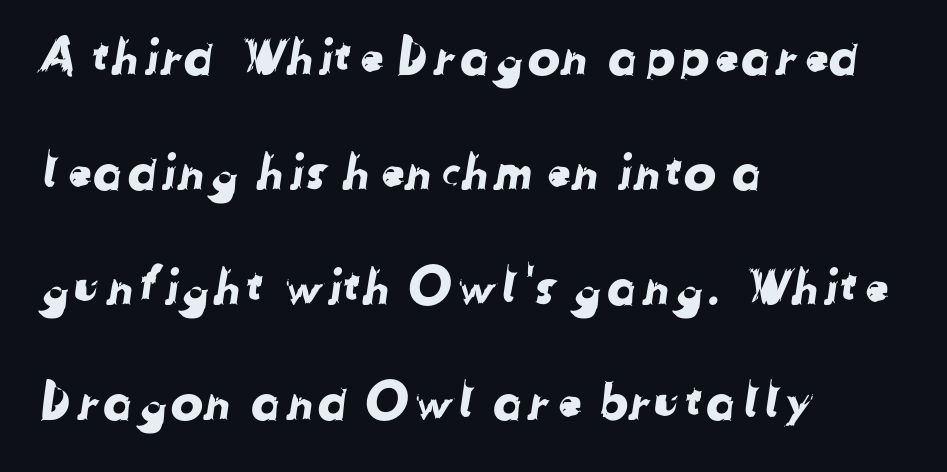
{"serif": "no", "width": "normal", "stroke_contrast": "low", "x_height": "medium", "monospaced": "no", "underline": "no", "align": "left", "line_spacing": "loose", "line_spacing_ratio": 2.35, "letter_spacing": "normal", "letter_spacing_em": 0.0, "glyph_px": 49}
